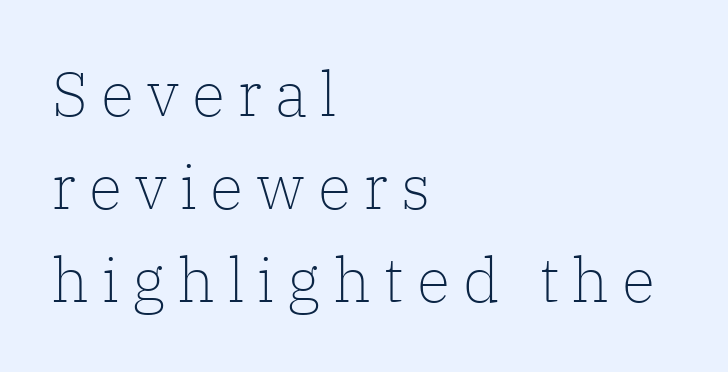
Q: Is the text bold? A: No.
Q: Is the text italic (slanted)? A: No, it is upright.
Q: Is the typeface a serif or a sans-serif typeface? A: Serif.
Q: Is the text underlined? A: No.
Q: How is the paragraph aligned? A: Left-aligned.
Q: Is the spacing between letters normal or unusually wide? A: Unusually wide.
Q: Is the spacing between lines tight, normal or loose? A: Normal.
Q: Width (condensed, normal, or wide)? A: Normal.
Q: Stroke contrast? A: Low.
Q: x-height? A: Medium.
Q: Monospaced? A: No.
